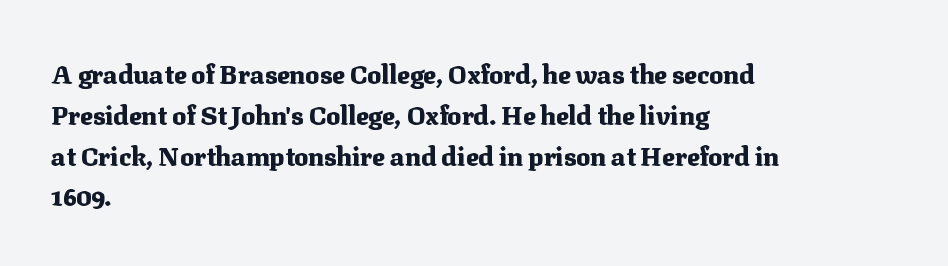
The image shows 26 px bold type, upright; set left-aligned, normal line spacing (1.57x), normal letter spacing, not underlined.
